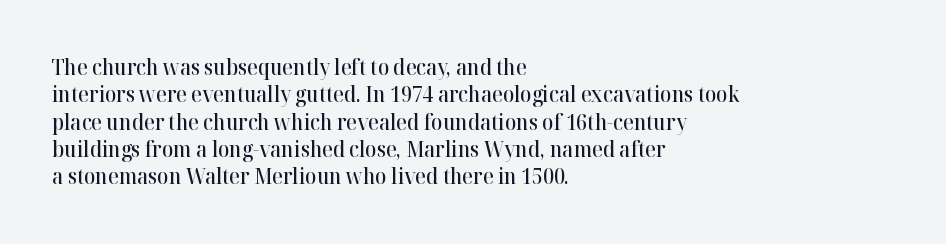
Line beginnings align vertically; line endings do not. Weight: semibold (demi). Tracking here is standard; glyphs follow each other at the usual distance. If you drew a line through each stem, it would be perfectly vertical. Has an underline been added? It has not.
